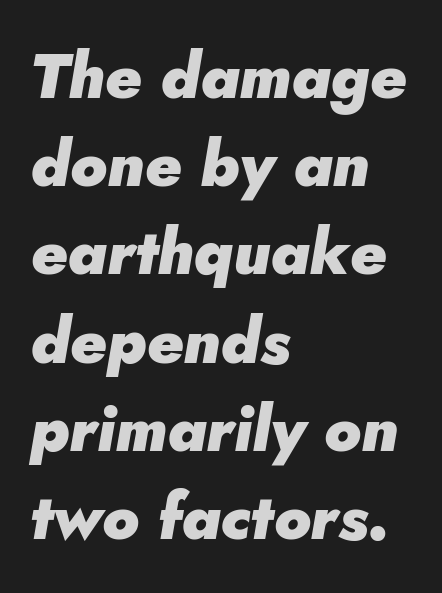
Q: Is the text bold? A: Yes.
Q: Is the text italic (slanted)? A: Yes, it leans right by about 5 degrees.
Q: Is the text underlined? A: No.
Q: How is the paragraph aligned? A: Left-aligned.
Q: Is the spacing between letters normal or unusually wide? A: Normal.
Q: Is the spacing between lines tight, normal or loose? A: Normal.
Q: Width (condensed, normal, or wide)? A: Normal.
Q: Stroke contrast? A: Low.
Q: x-height? A: Small.
Q: Monospaced? A: No.
